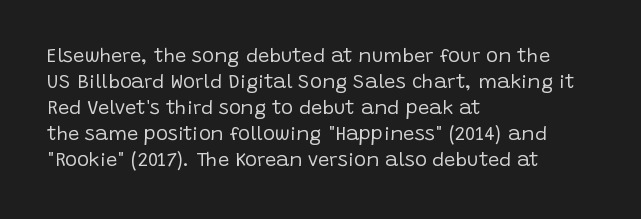
{"italic": "no", "bold": "no", "underline": "no", "align": "left", "line_spacing": "normal", "line_spacing_ratio": 1.3, "letter_spacing": "normal", "letter_spacing_em": 0.0, "glyph_px": 20}
